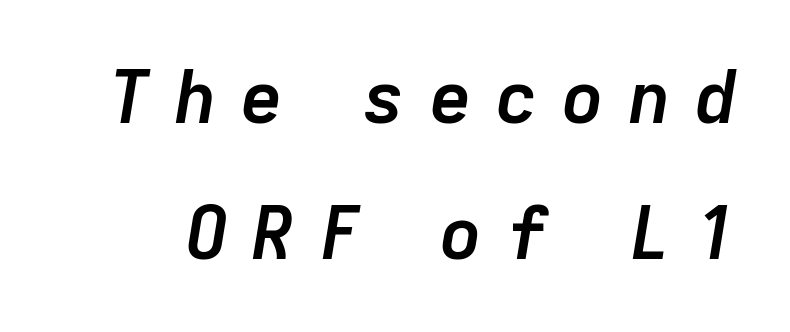
{"italic": "yes", "lean": "right", "slant_degrees": 9, "bold": "yes", "weight": "semibold", "width": "normal", "stroke_contrast": "low", "x_height": "medium", "monospaced": "no", "underline": "no", "line_spacing_ratio": 1.86, "letter_spacing": "wide", "letter_spacing_em": 0.31, "glyph_px": 73}
